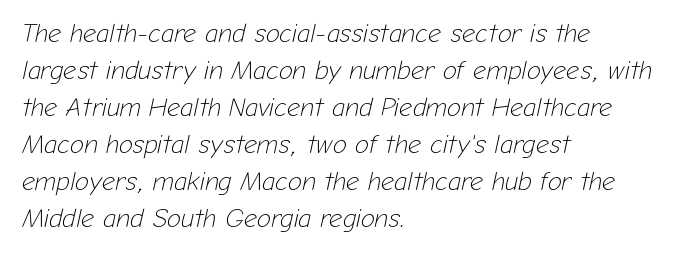
{"italic": "yes", "lean": "right", "slant_degrees": 12, "bold": "no", "underline": "no", "align": "left", "line_spacing": "normal", "line_spacing_ratio": 1.42, "letter_spacing": "normal", "letter_spacing_em": 0.0, "glyph_px": 26}
